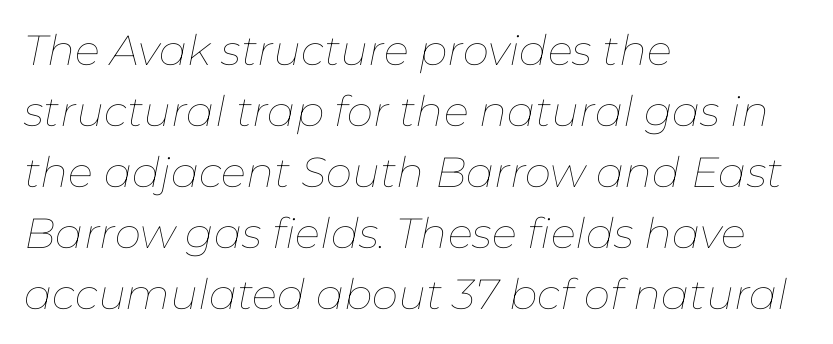
{"italic": "yes", "lean": "right", "slant_degrees": 11, "bold": "no", "weight": "thin", "width": "normal", "stroke_contrast": "low", "x_height": "medium", "monospaced": "no", "underline": "no", "align": "left", "line_spacing": "normal", "line_spacing_ratio": 1.45, "letter_spacing": "normal", "letter_spacing_em": 0.0, "glyph_px": 42}
